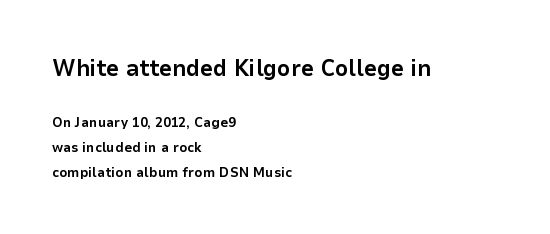
{"italic": "no", "bold": "yes", "underline": "no", "align": "left", "line_spacing_ratio": 1.79, "letter_spacing": "normal", "letter_spacing_em": 0.0, "larger_block": "first", "size_ratio": 1.64, "glyph_px": 23}
